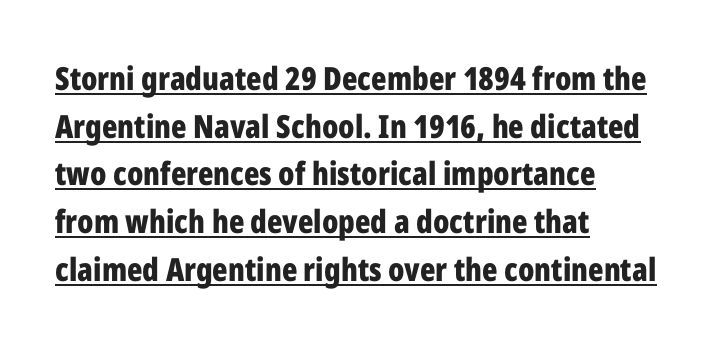
A normal amount of white space separates one row of letters from the next. Students, this is bold: see how much ink each stroke carries. This is underlined copy, the kind a proofreader might mark for attention. Quick note: not italic, upright.
